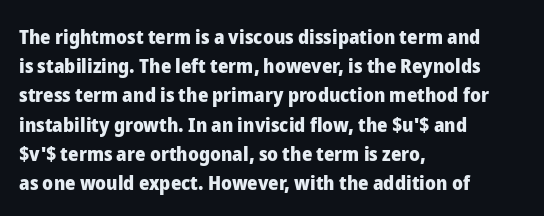
{"italic": "no", "bold": "yes", "underline": "no", "align": "left", "line_spacing": "normal", "line_spacing_ratio": 1.46, "letter_spacing": "normal", "letter_spacing_em": 0.0, "glyph_px": 20}
